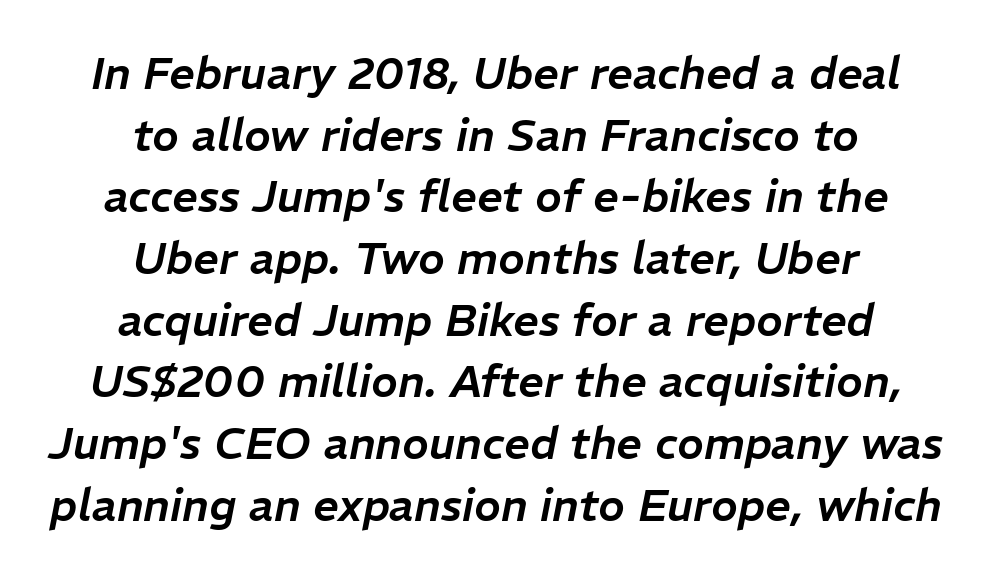
Q: Is the text italic (slanted)? A: Yes, it leans right by about 11 degrees.
Q: Is the text underlined? A: No.
Q: How is the paragraph aligned? A: Centered.
Q: Is the spacing between letters normal or unusually wide? A: Normal.
Q: Is the spacing between lines tight, normal or loose? A: Normal.
Q: Width (condensed, normal, or wide)? A: Normal.
Q: Stroke contrast? A: Low.
Q: x-height? A: Medium.
Q: Monospaced? A: No.
